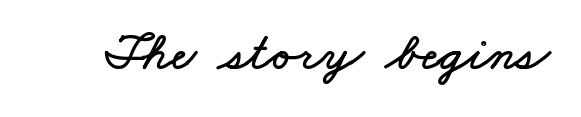
Underlining? Definitely not there. The gaps between neighbouring characters are ordinary and unremarkable. Spacing verdict: proportional, widths tailored to each character.
